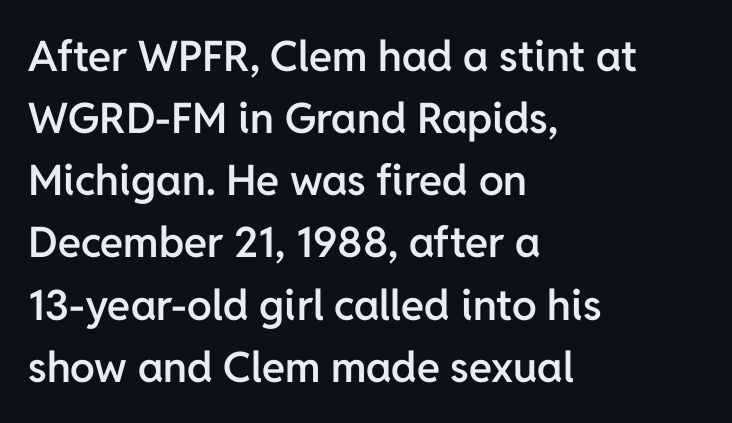
{"serif": "no", "italic": "no", "bold": "semi", "weight": "semibold", "width": "normal", "stroke_contrast": "low", "x_height": "medium", "monospaced": "no", "underline": "no", "align": "left", "line_spacing": "normal", "line_spacing_ratio": 1.48, "letter_spacing": "normal", "letter_spacing_em": 0.0, "glyph_px": 42}
